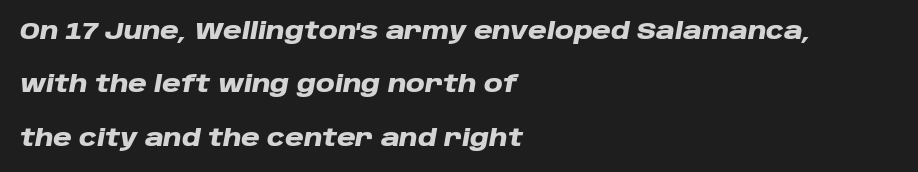
Honestly, there is no underline to notice here at all. Alignment: flush left. Does the lettering tilt? It does — this is italic. Glyph-to-glyph distance matches everyday printed text.
